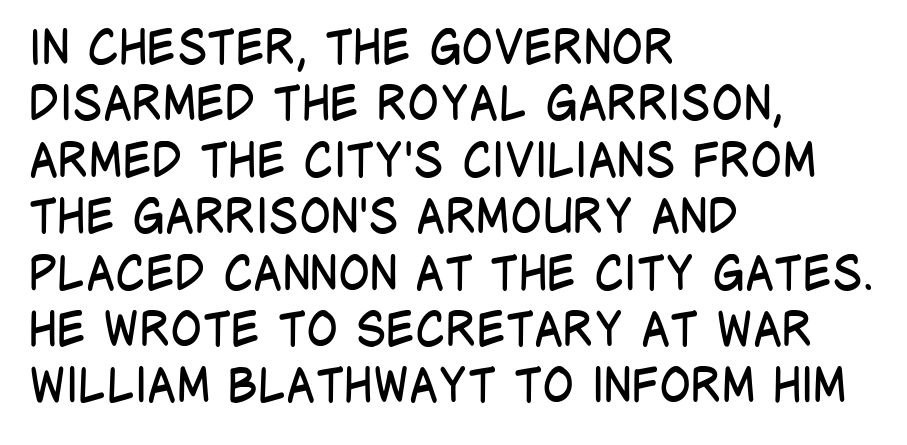
{"serif": "no", "italic": "no", "bold": "no", "weight": "regular", "width": "condensed", "stroke_contrast": "low", "x_height": "large", "monospaced": "no", "underline": "no", "align": "left", "line_spacing_ratio": 1.2, "letter_spacing": "normal", "letter_spacing_em": 0.0, "glyph_px": 47}
